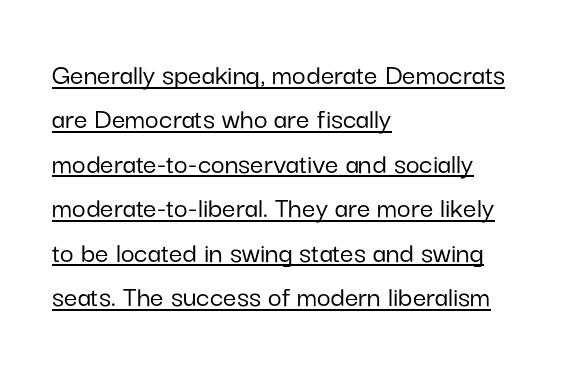
Q: Is the text italic (slanted)? A: No, it is upright.
Q: Is the typeface a serif or a sans-serif typeface? A: Sans-serif.
Q: Is the text underlined? A: Yes.
Q: How is the paragraph aligned? A: Left-aligned.
Q: Is the spacing between letters normal or unusually wide? A: Normal.
Q: Is the spacing between lines tight, normal or loose? A: Normal.
Q: Width (condensed, normal, or wide)? A: Normal.
Q: Stroke contrast? A: Low.
Q: x-height? A: Medium.
Q: Monospaced? A: No.
